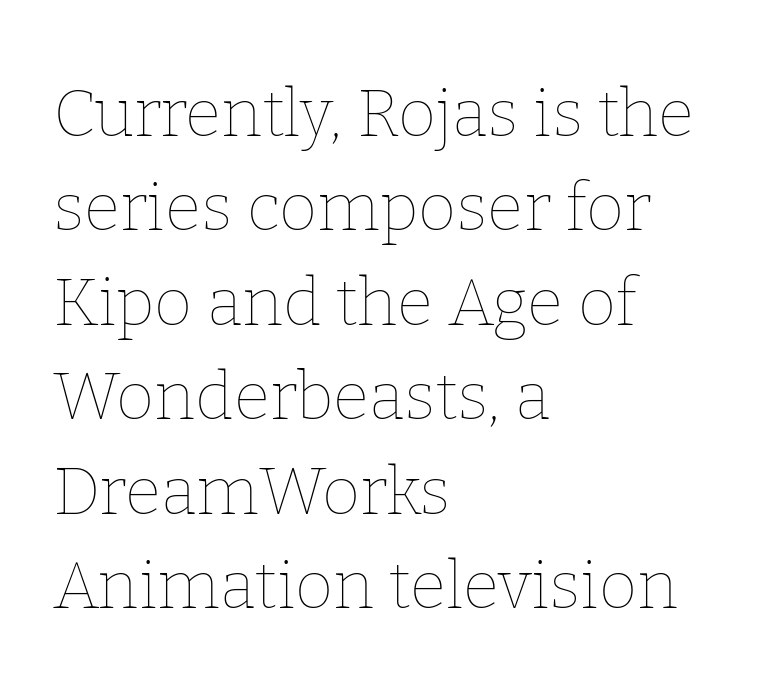
{"italic": "no", "bold": "no", "weight": "thin", "width": "normal", "stroke_contrast": "low", "x_height": "medium", "monospaced": "no", "underline": "no", "align": "left", "line_spacing": "normal", "line_spacing_ratio": 1.43, "letter_spacing": "normal", "letter_spacing_em": 0.0, "glyph_px": 66}
